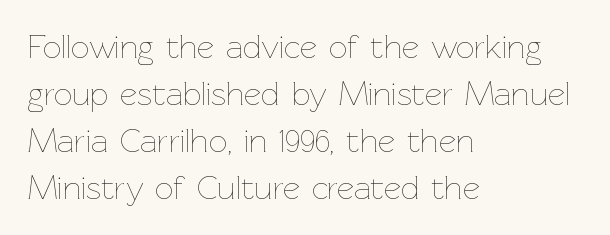
The image shows 33 px thin type, upright; set left-aligned, normal line spacing (1.42x), normal letter spacing, not underlined; low stroke contrast and a medium x-height.
